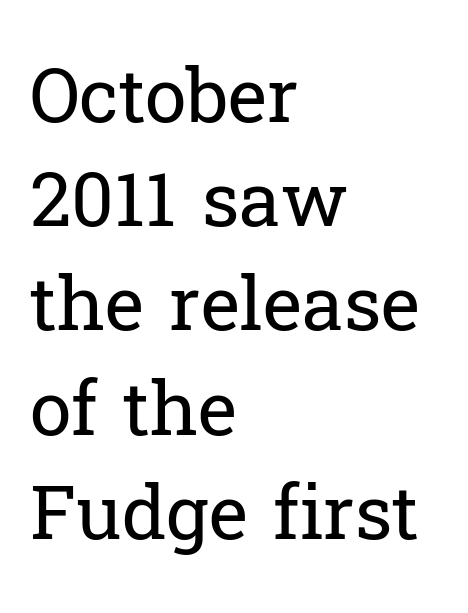
A classic flush-left, rag-right setting is used for this passage. Whoever set this chose a conventional vertical rhythm. Each word holds together tightly as a unit, with standard inter-letter gaps. The passage shown is not bold in any degree.
